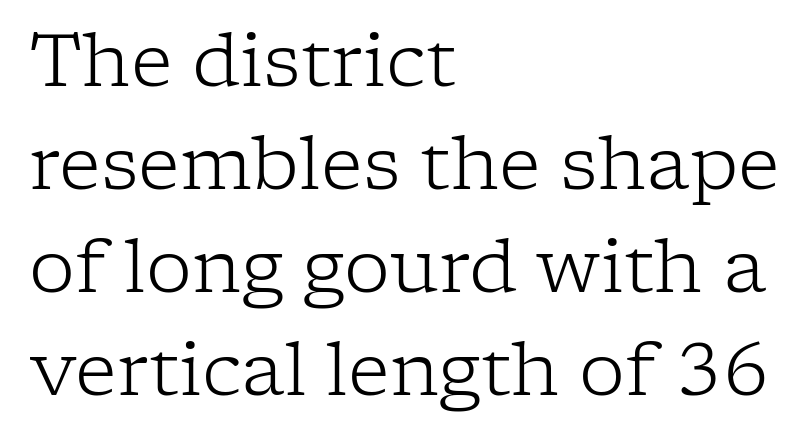
Letters have the restrained weight of plain body copy at most. This is roman type, the default non-slanted kind. Glyph-to-glyph distance matches everyday printed text. Look at the bottom of the vertical strokes: they flare into serifs here. Rule under the text: the space is simply empty.
